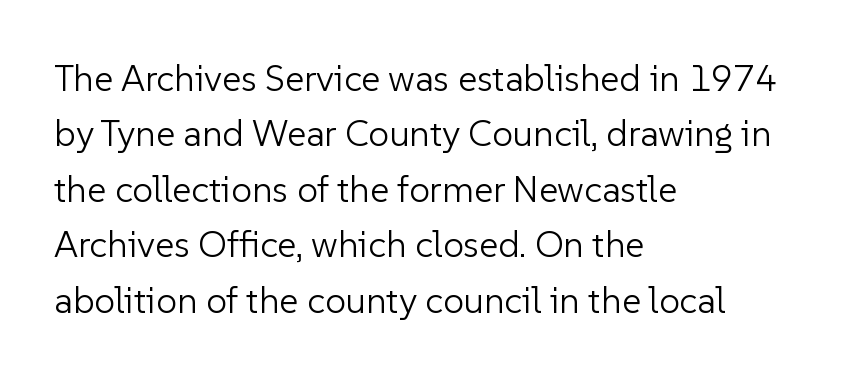
The letters stand upright; this is a roman face. Weight class: somewhere from thin through regular. The ragged edge is on the right, which tells us the setting is flush left. What's the leading like? Ordinary, nothing unusual. A sans-serif font was chosen for this passage. Check the space under the baseline: it is left empty.
